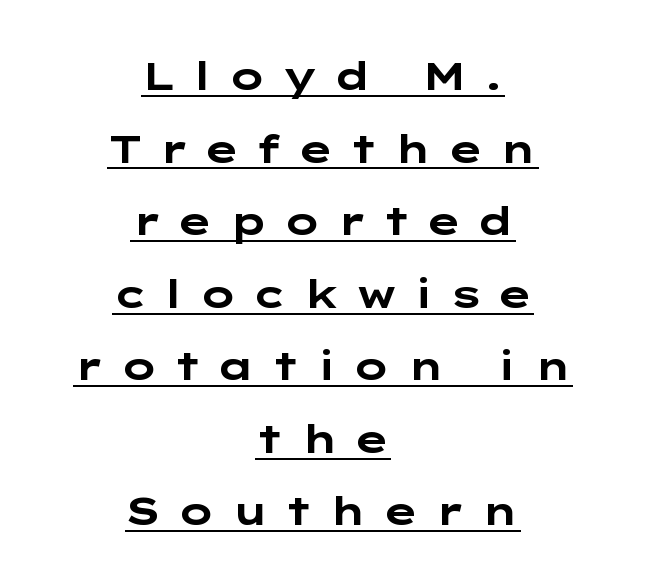
The image shows 39 px bold, wide sans-serif type, upright; set centered, line spacing 1.86x, unusually wide letter spacing (+0.37 em), underlined; low stroke contrast and a medium x-height.
